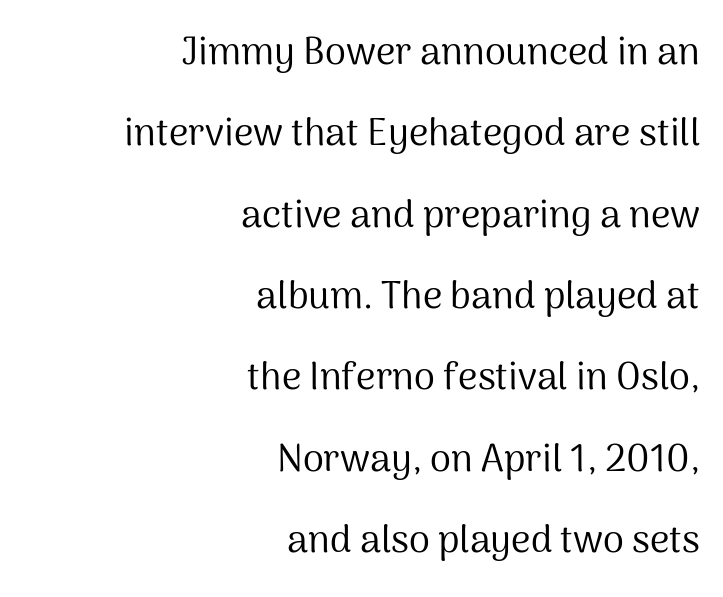
The image shows 38 px regular-weight sans-serif type, upright; set right-aligned, loose line spacing (2.14x), normal letter spacing, not underlined; medium stroke contrast and a medium x-height.
